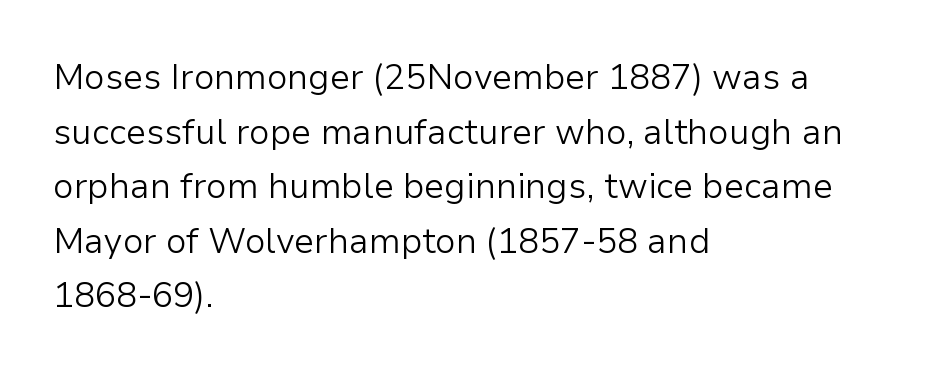
{"serif": "no", "italic": "no", "bold": "no", "weight": "light", "width": "normal", "stroke_contrast": "low", "x_height": "medium", "monospaced": "no", "underline": "no", "align": "left", "line_spacing": "normal", "line_spacing_ratio": 1.56, "letter_spacing": "normal", "letter_spacing_em": 0.0, "glyph_px": 35}
